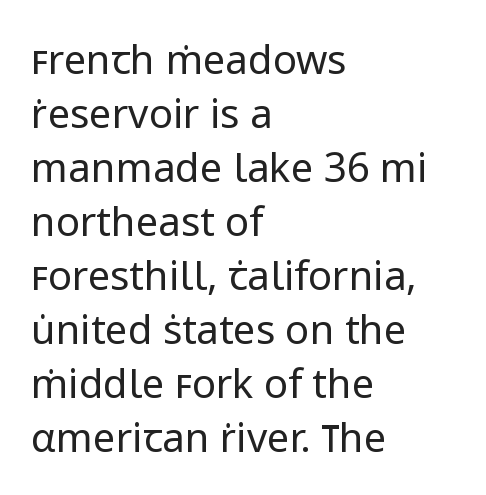
Q: Is the text bold? A: No.
Q: Is the text italic (slanted)? A: No, it is upright.
Q: Is the typeface a serif or a sans-serif typeface? A: Sans-serif.
Q: Is the text underlined? A: No.
Q: How is the paragraph aligned? A: Left-aligned.
Q: Is the spacing between letters normal or unusually wide? A: Normal.
Q: Is the spacing between lines tight, normal or loose? A: Normal.
Q: Width (condensed, normal, or wide)? A: Normal.
Q: Stroke contrast? A: Low.
Q: x-height? A: Medium.
Q: Monospaced? A: No.
